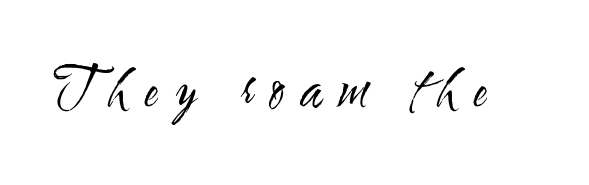
{"serif": "no", "bold": "no", "weight": "regular", "width": "condensed", "stroke_contrast": "medium", "x_height": "small", "monospaced": "no", "underline": "no", "letter_spacing": "wide", "letter_spacing_em": 0.3, "glyph_px": 53}
